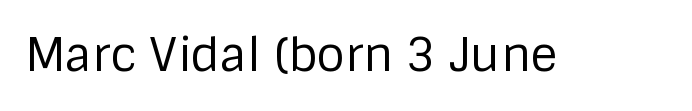
This sample has the flowing, uneven cadence of proportional lettering. A typesetter would label this face a sans. No italicization has been applied; the sample stays upright. Lines of text with bare space underneath. Is the stroke heavy? The answer is a plain regular-or-lighter.
